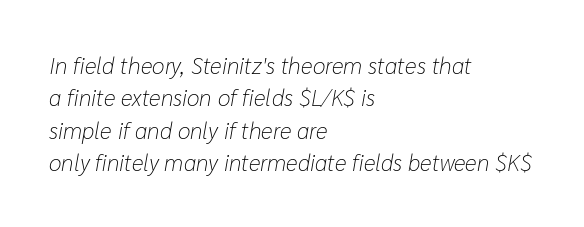
{"italic": "yes", "lean": "right", "slant_degrees": 10, "bold": "no", "underline": "no", "align": "left", "line_spacing": "normal", "line_spacing_ratio": 1.41, "letter_spacing": "normal", "letter_spacing_em": 0.0, "glyph_px": 23}
